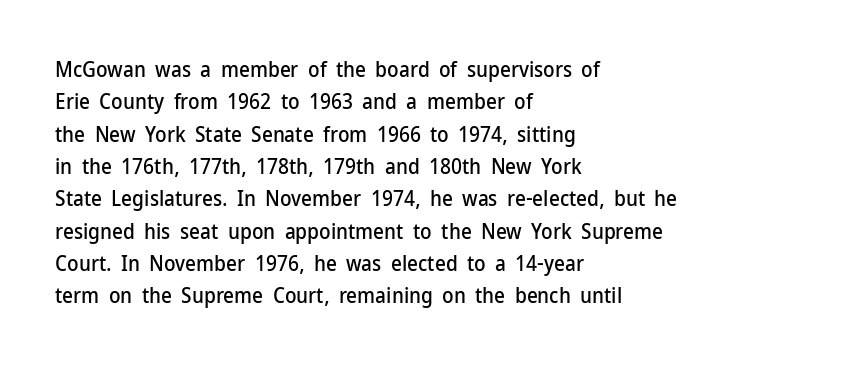
Glyph-to-glyph distance matches everyday printed text. Upright lettering throughout. Notice how descenders clear the ascenders below comfortably — that's standard leading. The strip under each line holds only bare page. Layout note: lines flush left.
